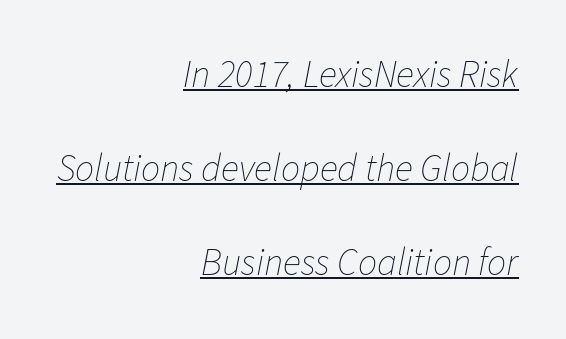
{"italic": "yes", "lean": "right", "slant_degrees": 11, "bold": "no", "weight": "thin", "width": "normal", "stroke_contrast": "low", "x_height": "medium", "monospaced": "no", "underline": "yes", "align": "right", "line_spacing": "loose", "line_spacing_ratio": 2.47, "letter_spacing": "normal", "letter_spacing_em": 0.0, "glyph_px": 38}
